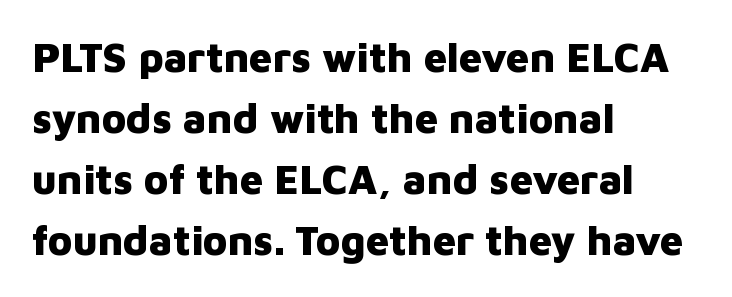
Proportional: the letters do not fall into vertical columns. Ascenders rise straight up at ninety degrees. The glyphs are unaccompanied by any horizontal stroke below them. Strong, thick strokes mark this as bold type. The paragraph has a hard left edge and a soft right edge.
